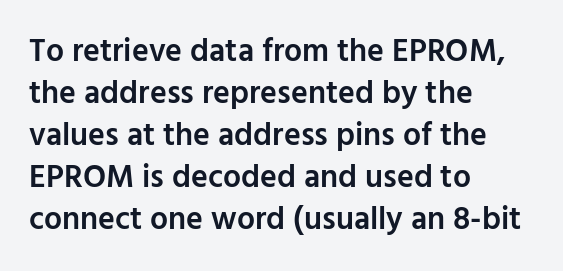
Q: Is the text bold? A: Semi-bold.
Q: Is the text italic (slanted)? A: No, it is upright.
Q: Is the typeface a serif or a sans-serif typeface? A: Sans-serif.
Q: Is the text underlined? A: No.
Q: How is the paragraph aligned? A: Left-aligned.
Q: Is the spacing between letters normal or unusually wide? A: Normal.
Q: Is the spacing between lines tight, normal or loose? A: Normal.
Q: Width (condensed, normal, or wide)? A: Normal.
Q: Stroke contrast? A: Low.
Q: x-height? A: Medium.
Q: Monospaced? A: No.
